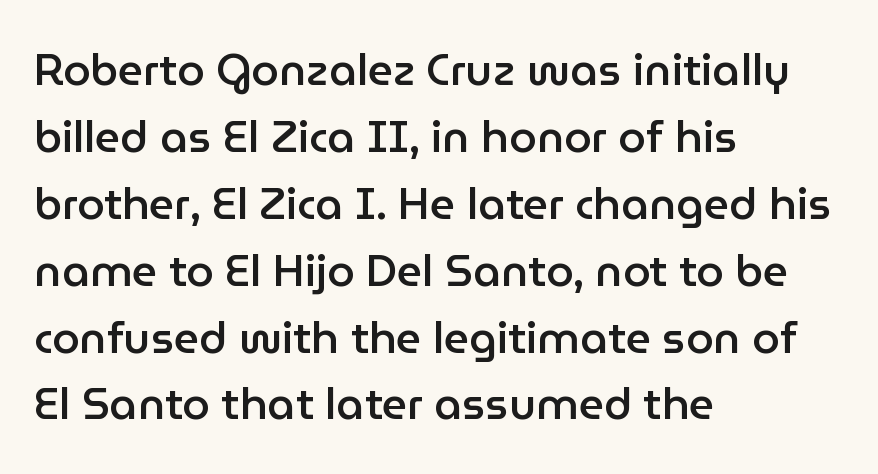
The image shows 44 px semibold sans-serif type, upright; set left-aligned, normal line spacing (1.52x), normal letter spacing, not underlined; low stroke contrast and a medium x-height.
